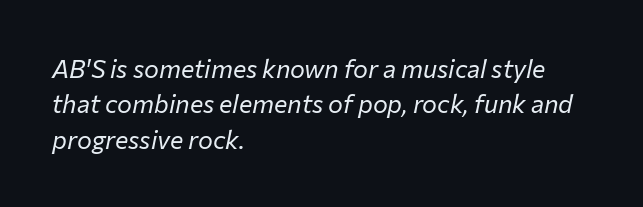
Q: Is the text bold? A: No.
Q: Is the text italic (slanted)? A: Yes, it leans right by about 12 degrees.
Q: Is the text underlined? A: No.
Q: How is the paragraph aligned? A: Left-aligned.
Q: Is the spacing between letters normal or unusually wide? A: Normal.
Q: Is the spacing between lines tight, normal or loose? A: Normal.
